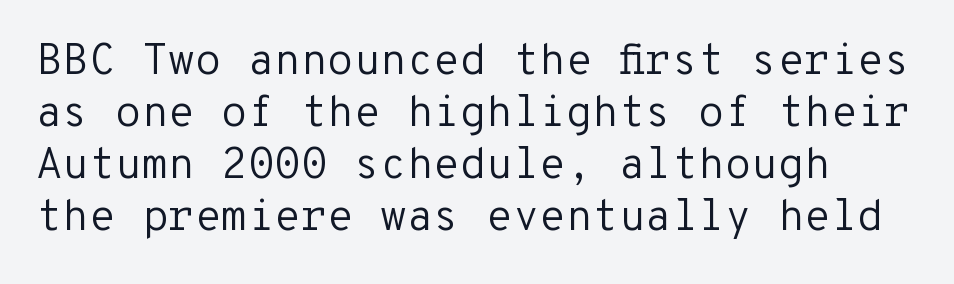
Descenders hang freely into open space. The axis of the letterforms is exactly vertical. Words appear dense and cohesive because spacing is normal. Serif or sans? Sans — the stroke terminals are bare.
